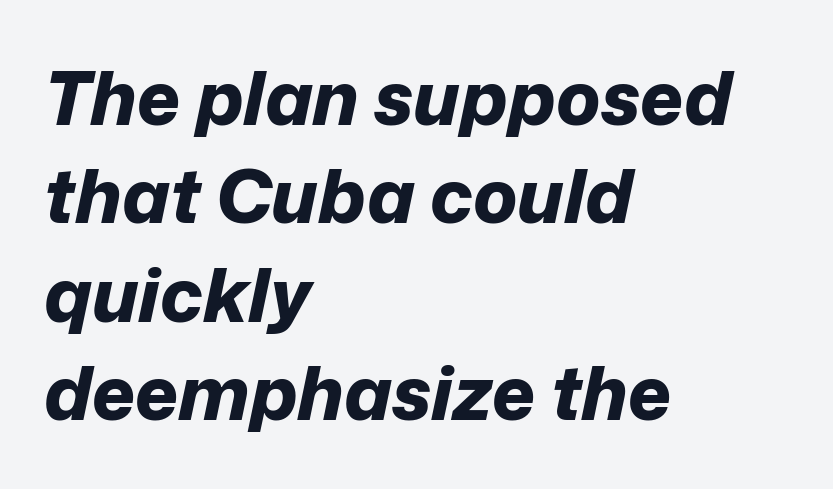
{"italic": "yes", "lean": "right", "slant_degrees": 12, "bold": "yes", "weight": "bold", "width": "normal", "stroke_contrast": "low", "x_height": "medium", "monospaced": "no", "underline": "no", "align": "left", "line_spacing": "normal", "line_spacing_ratio": 1.33, "letter_spacing": "normal", "letter_spacing_em": 0.0, "glyph_px": 74}
